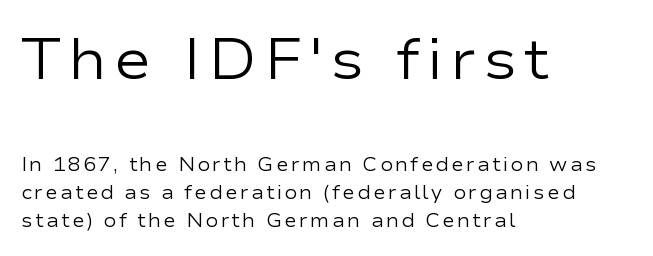
Compared with typical paragraphs, the rows here are spaced about the same. The text block is weighted toward the left margin, trailing off unevenly rightward. The rendering shows plain stroke endings on the letterforms — a sans-serif design. Bold? No — there's no thickening of the strokes. The letters advance in unequal steps, a hallmark of proportional type. The upper block of text is set noticeably larger than the block beneath it.
